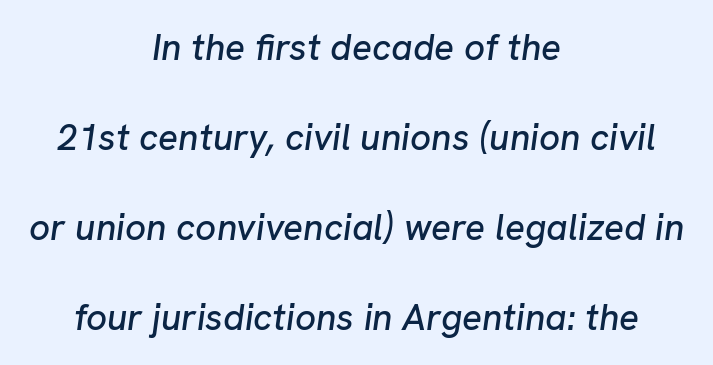
The glyphs are unaccompanied by any horizontal stroke below them. Default kerning and tracking; the words read as compact shapes. Horizontal bands of white between lines are thick stripes. The typesetter chose a symmetrical, centered arrangement here. Looks like regular typesetting: each glyph gets only the width it needs.
